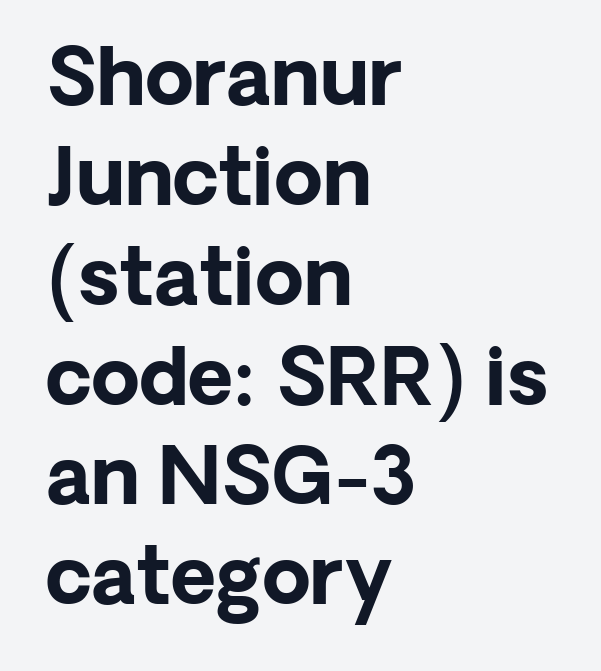
{"serif": "no", "italic": "no", "bold": "yes", "weight": "bold", "width": "normal", "stroke_contrast": "low", "x_height": "medium", "monospaced": "no", "underline": "no", "align": "left", "line_spacing": "normal", "line_spacing_ratio": 1.28, "letter_spacing": "normal", "letter_spacing_em": 0.0, "glyph_px": 78}
